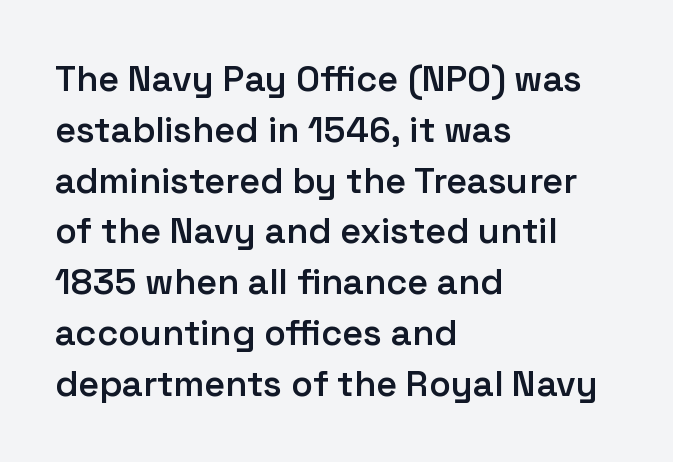
The specimen omits any rule beneath the text block's lines. Firm but not heavy-handed strokes: this text is semibold. Horizontal bands of white between lines are of average thickness. Note the varied advance widths — an 'i' is clearly narrower than an 'm'. In terms of posture, this sample is upright. Classification — sans serif.
